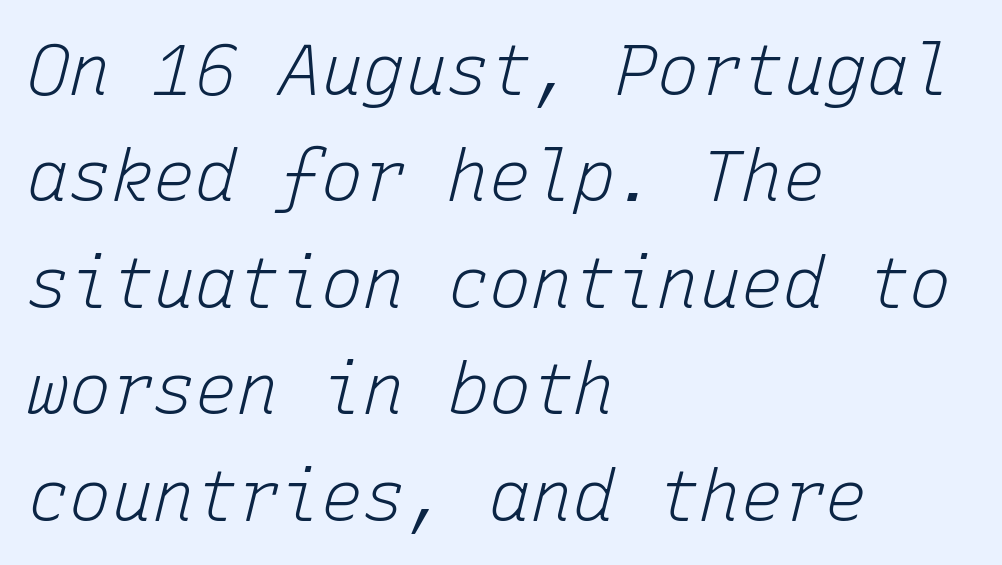
Q: Is the text bold? A: No.
Q: Is the text italic (slanted)? A: Yes, it leans right by about 15 degrees.
Q: Is the text underlined? A: No.
Q: How is the paragraph aligned? A: Left-aligned.
Q: Is the spacing between letters normal or unusually wide? A: Normal.
Q: Is the spacing between lines tight, normal or loose? A: Normal.
Q: Width (condensed, normal, or wide)? A: Normal.
Q: Stroke contrast? A: Low.
Q: x-height? A: Medium.
Q: Monospaced? A: Yes.
